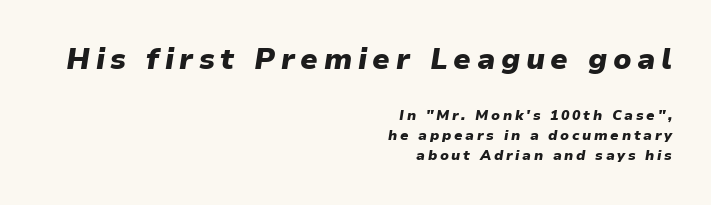
The image shows 29 px heavy type, italic (leaning right); set right-aligned, normal line spacing (1.46x), not underlined; the first (top) block is 2.07x larger; low stroke contrast and a medium x-height.
